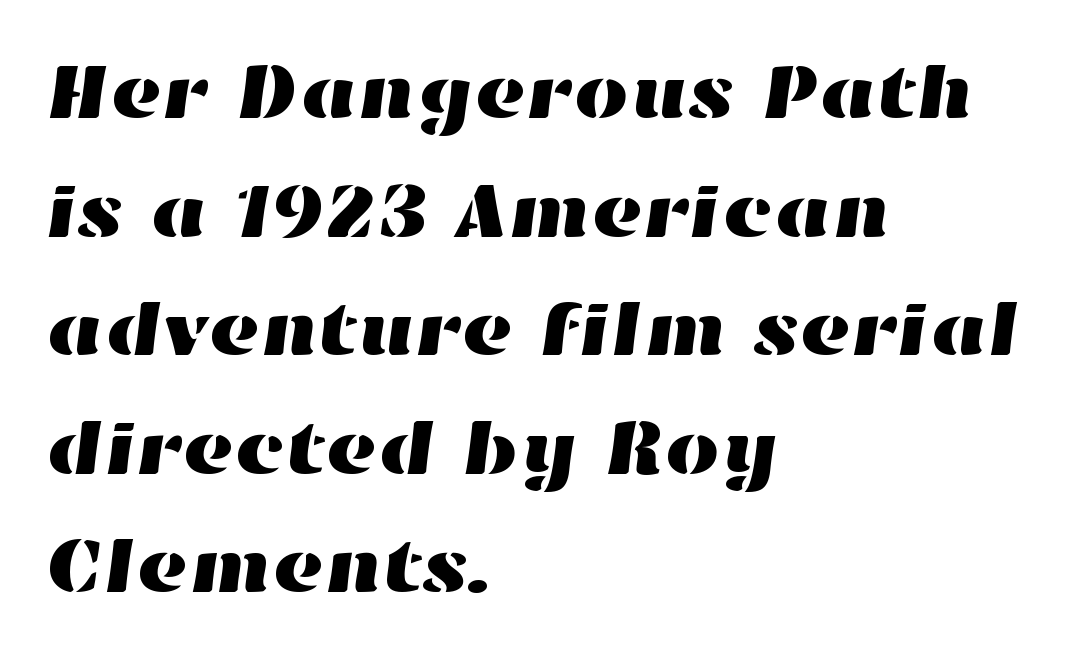
Q: Is the text underlined? A: No.
Q: How is the paragraph aligned? A: Left-aligned.
Q: Is the spacing between letters normal or unusually wide? A: Normal.
Q: Is the spacing between lines tight, normal or loose? A: Normal.
Q: Width (condensed, normal, or wide)? A: Wide.
Q: Stroke contrast? A: High.
Q: x-height? A: Medium.
Q: Monospaced? A: No.
